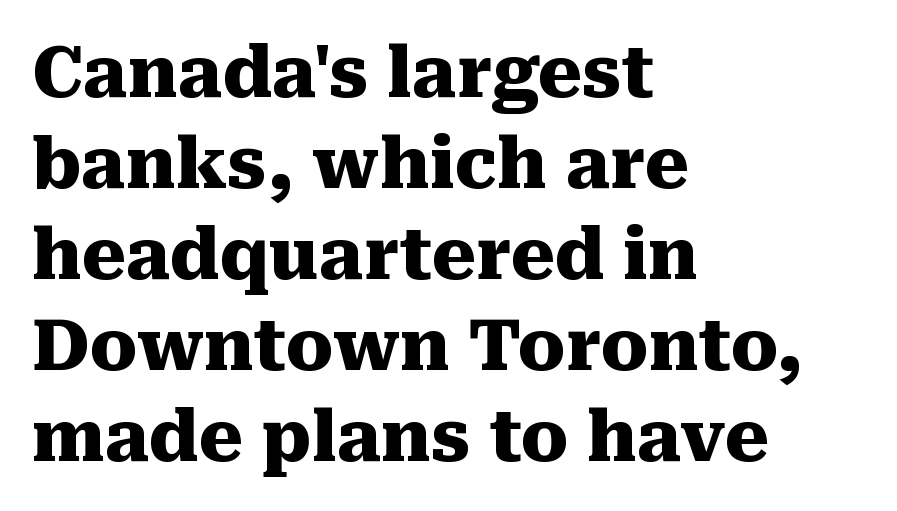
Do the characters align in a grid? No, the font is proportional. The typeface chosen for these lines features serifs. Nope, not italic — everything's standing straight. The area under the type is left untouched.
